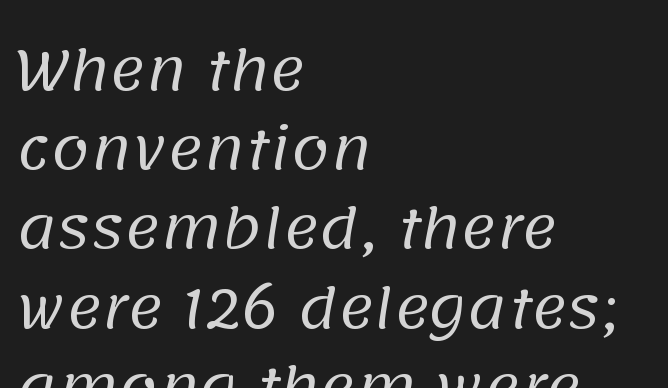
Spacing verdict: proportional, widths tailored to each character. Baseline-to-baseline distance is the conventional proportion of letter height. Type without underlining. The rendering keeps characters at their native spacing. Vertical stems look standard width or narrower in stroke.
